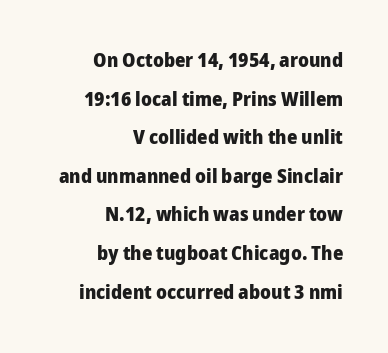
Q: Is the text bold? A: Yes.
Q: Is the text italic (slanted)? A: No, it is upright.
Q: Is the text underlined? A: No.
Q: How is the paragraph aligned? A: Right-aligned.
Q: Is the spacing between letters normal or unusually wide? A: Normal.
Q: Is the spacing between lines tight, normal or loose? A: Loose.
